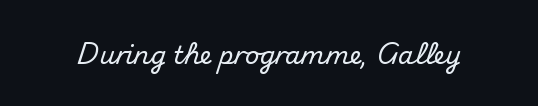
{"underline": "no", "letter_spacing": "normal", "letter_spacing_em": 0.0, "glyph_px": 25}
